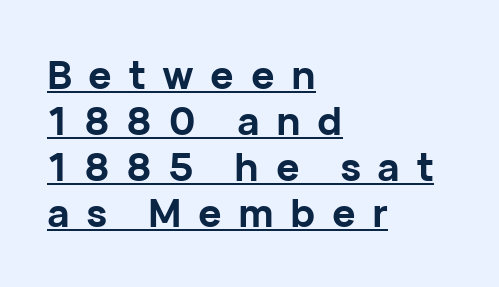
Q: Is the text bold? A: Yes.
Q: Is the text italic (slanted)? A: No, it is upright.
Q: Is the typeface a serif or a sans-serif typeface? A: Sans-serif.
Q: Is the text underlined? A: Yes.
Q: How is the paragraph aligned? A: Left-aligned.
Q: Is the spacing between letters normal or unusually wide? A: Unusually wide.
Q: Width (condensed, normal, or wide)? A: Normal.
Q: Stroke contrast? A: Low.
Q: x-height? A: Medium.
Q: Monospaced? A: No.
